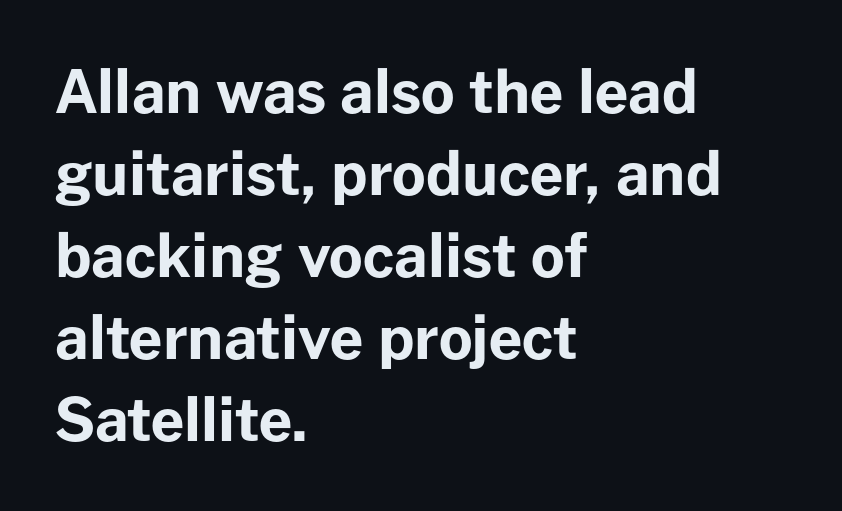
{"serif": "no", "italic": "no", "bold": "yes", "weight": "bold", "width": "normal", "stroke_contrast": "low", "x_height": "medium", "monospaced": "no", "underline": "no", "align": "left", "line_spacing": "normal", "line_spacing_ratio": 1.39, "letter_spacing": "normal", "letter_spacing_em": 0.0, "glyph_px": 59}
